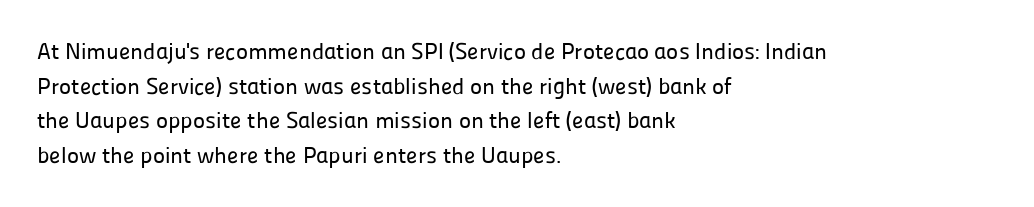
The image shows 23 px text type, upright; set left-aligned, normal line spacing (1.51x), normal letter spacing, not underlined.
